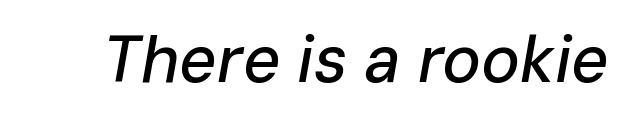
{"italic": "yes", "lean": "right", "slant_degrees": 10, "width": "normal", "stroke_contrast": "low", "x_height": "medium", "monospaced": "no", "underline": "no", "letter_spacing": "normal", "letter_spacing_em": 0.0, "glyph_px": 65}
